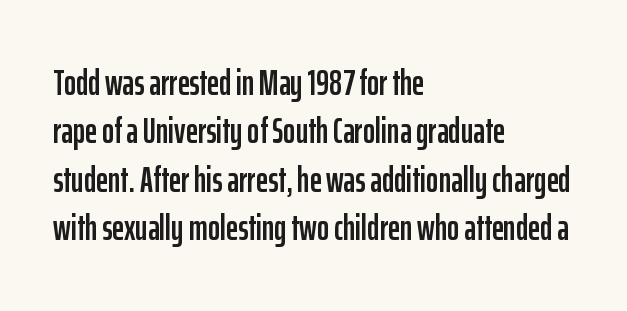
The image shows 37 px condensed sans-serif type, upright; set left-aligned, normal line spacing (1.31x), normal letter spacing, not underlined; low stroke contrast and a medium x-height.
